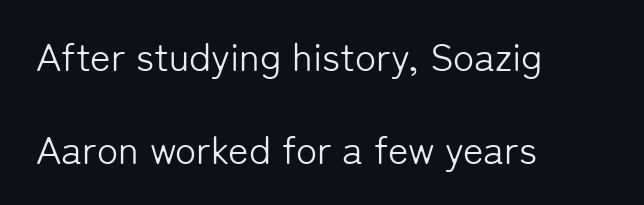
{"serif": "no", "italic": "no", "bold": "no", "weight": "light", "width": "normal", "stroke_contrast": "low", "x_height": "medium", "monospaced": "no", "underline": "no", "align": "left", "line_spacing": "loose", "line_spacing_ratio": 2.38, "letter_spacing": "normal", "letter_spacing_em": 0.0, "glyph_px": 39}
